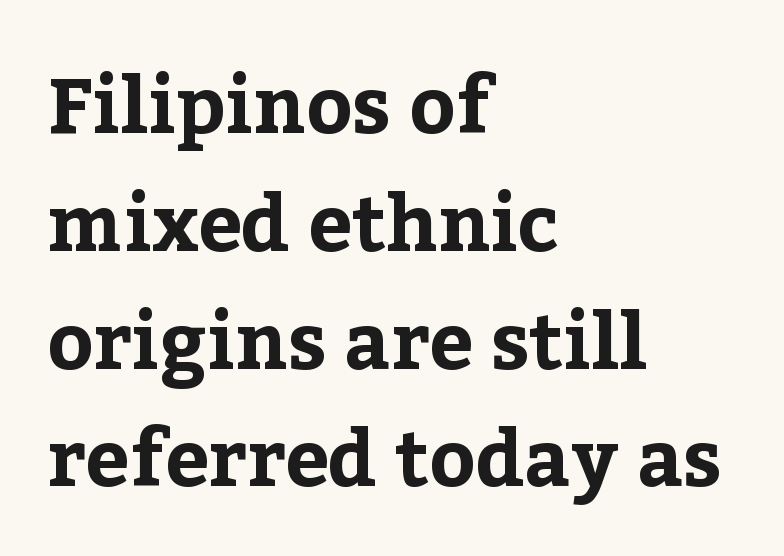
{"serif": "yes", "italic": "no", "bold": "yes", "weight": "bold", "width": "normal", "stroke_contrast": "low", "x_height": "medium", "monospaced": "no", "underline": "no", "align": "left", "line_spacing": "normal", "line_spacing_ratio": 1.51, "letter_spacing": "normal", "letter_spacing_em": 0.0, "glyph_px": 78}
